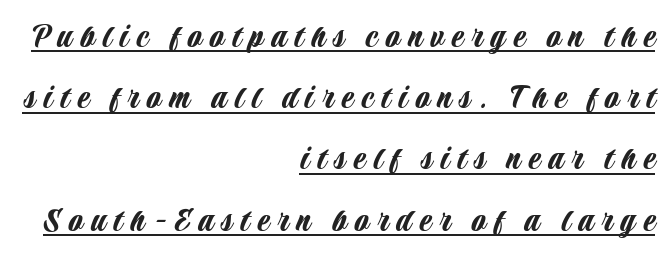
{"serif": "no", "width": "condensed", "stroke_contrast": "low", "x_height": "large", "monospaced": "no", "underline": "yes", "align": "right", "line_spacing": "normal", "line_spacing_ratio": 1.7, "letter_spacing": "wide", "letter_spacing_em": 0.22, "glyph_px": 36}
